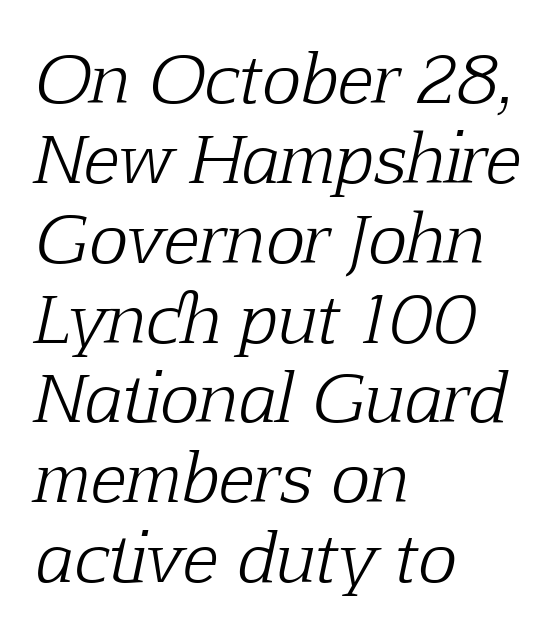
{"serif": "yes", "italic": "yes", "lean": "right", "slant_degrees": 12, "bold": "no", "weight": "light", "width": "normal", "stroke_contrast": "low", "x_height": "medium", "monospaced": "no", "underline": "no", "align": "left", "line_spacing_ratio": 1.21, "letter_spacing": "normal", "letter_spacing_em": 0.0, "glyph_px": 66}
